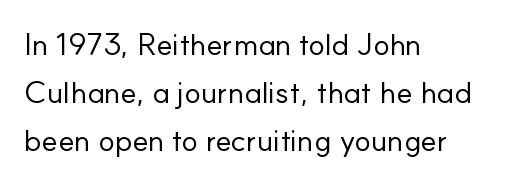
The gaps between neighbouring characters are ordinary and unremarkable. The lines are quadded left. Does the leading feel generous? No, just average. The area under the type is left untouched. A typesetter would call this proportional, since set widths differ per character.
